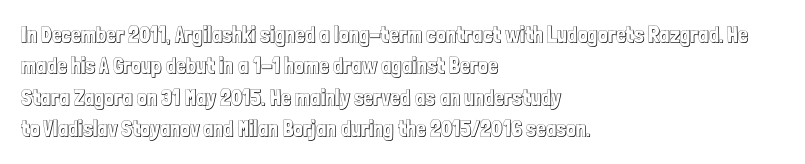
The image shows 22 px text type, upright; set left-aligned, normal line spacing (1.43x), normal letter spacing, not underlined.
